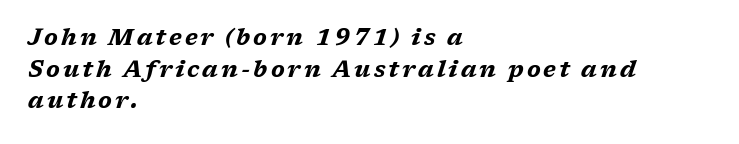
{"italic": "yes", "lean": "right", "slant_degrees": 17, "bold": "yes", "underline": "no", "align": "left", "line_spacing": "normal", "line_spacing_ratio": 1.38, "glyph_px": 23}
